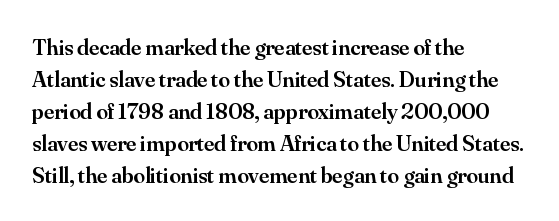
Compared with an ordinary text face, these strokes are moderately heavier — a semibold. Unlike italic type, these characters show no tilt at all. The leading is moderate, giving the passage an even texture. No extra tracking has been applied to these lines.
